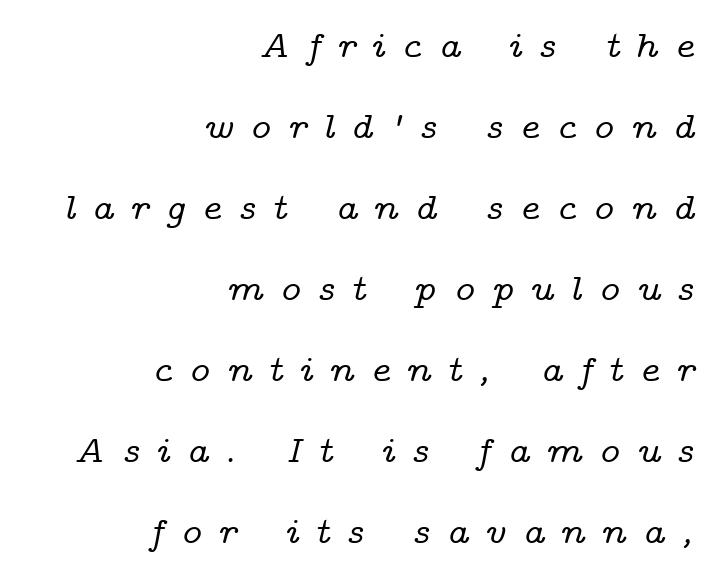
{"serif": "yes", "italic": "yes", "lean": "right", "slant_degrees": 14, "width": "wide", "stroke_contrast": "low", "x_height": "medium", "monospaced": "no", "underline": "no", "align": "right", "line_spacing": "loose", "line_spacing_ratio": 2.13, "letter_spacing": "wide", "letter_spacing_em": 0.41, "glyph_px": 38}
